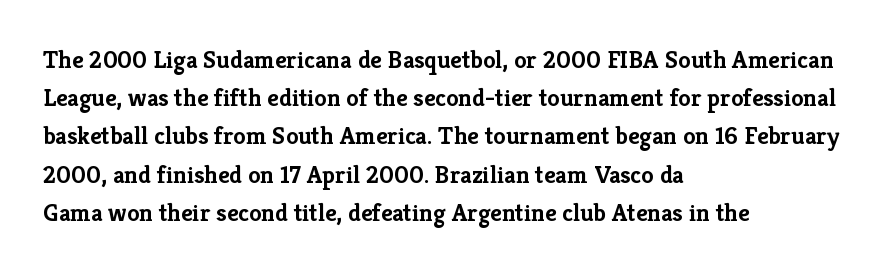
{"italic": "no", "bold": "yes", "underline": "no", "align": "left", "line_spacing": "normal", "line_spacing_ratio": 1.53, "letter_spacing": "normal", "letter_spacing_em": 0.0, "glyph_px": 25}
